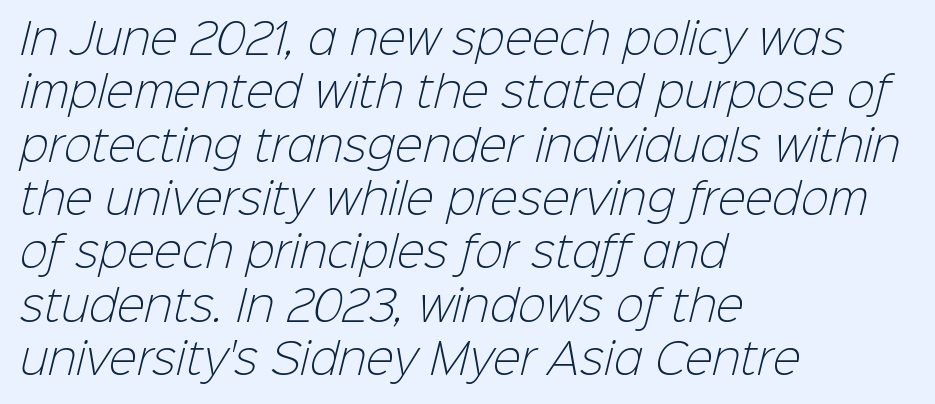
{"serif": "no", "bold": "no", "weight": "light", "width": "normal", "stroke_contrast": "low", "x_height": "medium", "monospaced": "no", "underline": "no", "align": "left", "line_spacing": "normal", "line_spacing_ratio": 1.27, "letter_spacing": "normal", "letter_spacing_em": 0.0, "glyph_px": 42}
